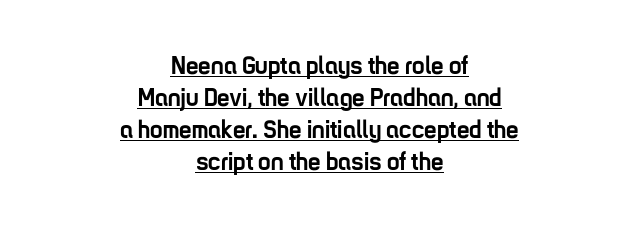
{"italic": "no", "bold": "yes", "underline": "yes", "align": "center", "line_spacing": "normal", "line_spacing_ratio": 1.28, "letter_spacing": "normal", "letter_spacing_em": 0.0, "glyph_px": 25}
